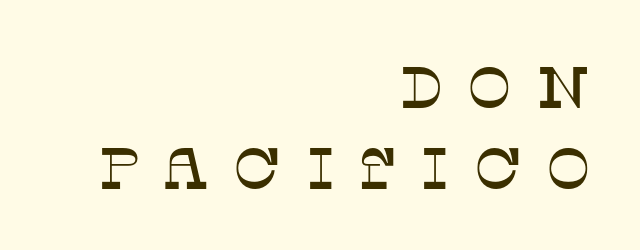
Q: Is the text italic (slanted)? A: No, it is upright.
Q: Is the typeface a serif or a sans-serif typeface? A: Serif.
Q: Is the text underlined? A: No.
Q: How is the paragraph aligned? A: Right-aligned.
Q: Is the spacing between letters normal or unusually wide? A: Unusually wide.
Q: Is the spacing between lines tight, normal or loose? A: Normal.
Q: Width (condensed, normal, or wide)? A: Normal.
Q: Stroke contrast? A: Low.
Q: x-height? A: Large.
Q: Monospaced? A: No.
